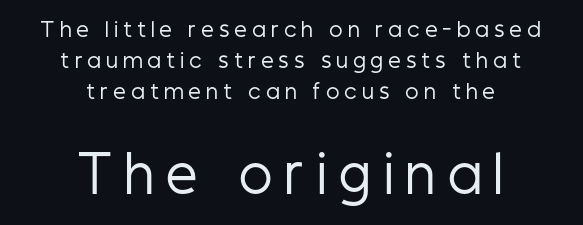
{"serif": "no", "italic": "no", "bold": "no", "weight": "regular", "width": "condensed", "stroke_contrast": "low", "x_height": "medium", "monospaced": "no", "underline": "no", "align": "center", "line_spacing": "normal", "line_spacing_ratio": 1.54, "letter_spacing": "wide", "letter_spacing_em": 0.26, "larger_block": "second", "size_ratio": 2.5, "glyph_px": 50}
